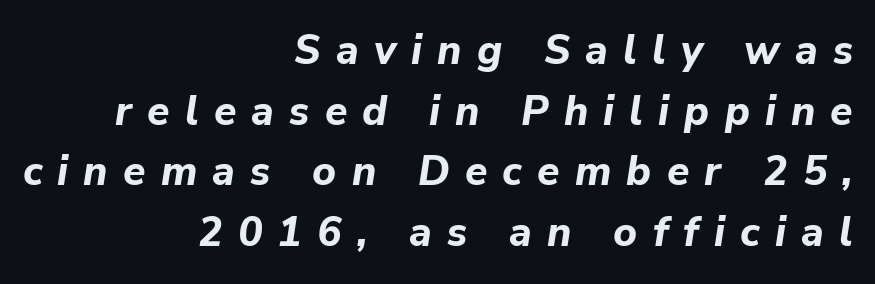
The image shows 41 px bold type, italic (leaning right); set right-aligned, normal line spacing (1.48x), unusually wide letter spacing (+0.37 em), not underlined; low stroke contrast and a medium x-height.
